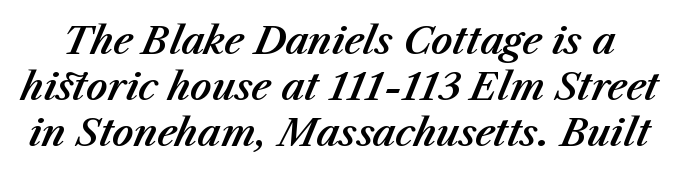
{"italic": "yes", "lean": "right", "slant_degrees": 23, "width": "normal", "stroke_contrast": "medium", "x_height": "medium", "monospaced": "no", "underline": "no", "line_spacing": "normal", "line_spacing_ratio": 1.25, "letter_spacing": "normal", "letter_spacing_em": 0.0, "glyph_px": 37}
